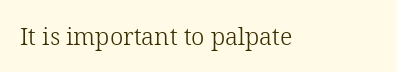
Q: Is the text bold? A: No.
Q: Is the text italic (slanted)? A: No, it is upright.
Q: Is the text underlined? A: No.
Q: Is the spacing between letters normal or unusually wide? A: Normal.
